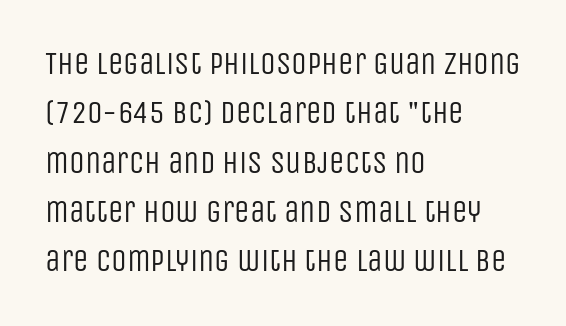
Character widths vary here, with narrow letters taking less room than wide ones. Stems here are at most as thick as an everyday book face. Serifs: no, the terminals of the letterforms are clean. The lines sit at an ordinary, default distance from one another. Unmarked baselines from the first word to the last. Posture: upright roman.
